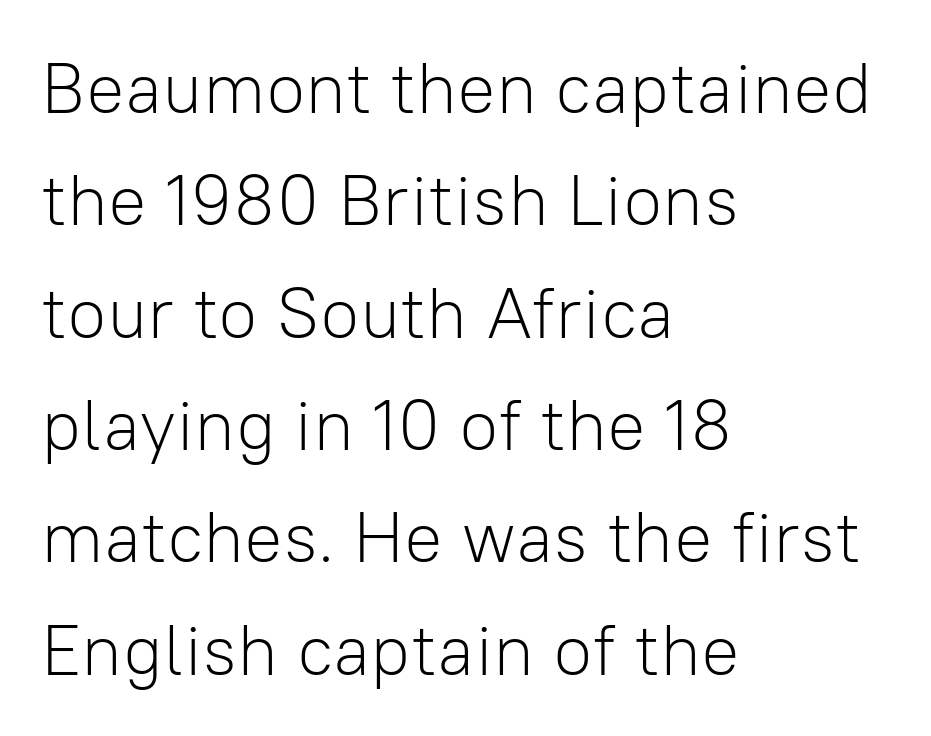
The rows are spaced the way most documents space them. Inter-character spacing is left at the font's built-in metrics. Check where the strokes stop: nothing finishes them off — pure sans. These lines stack with their left ends in a neat column. This is roman type, the default non-slanted kind. This sample has the flowing, uneven cadence of proportional lettering.
